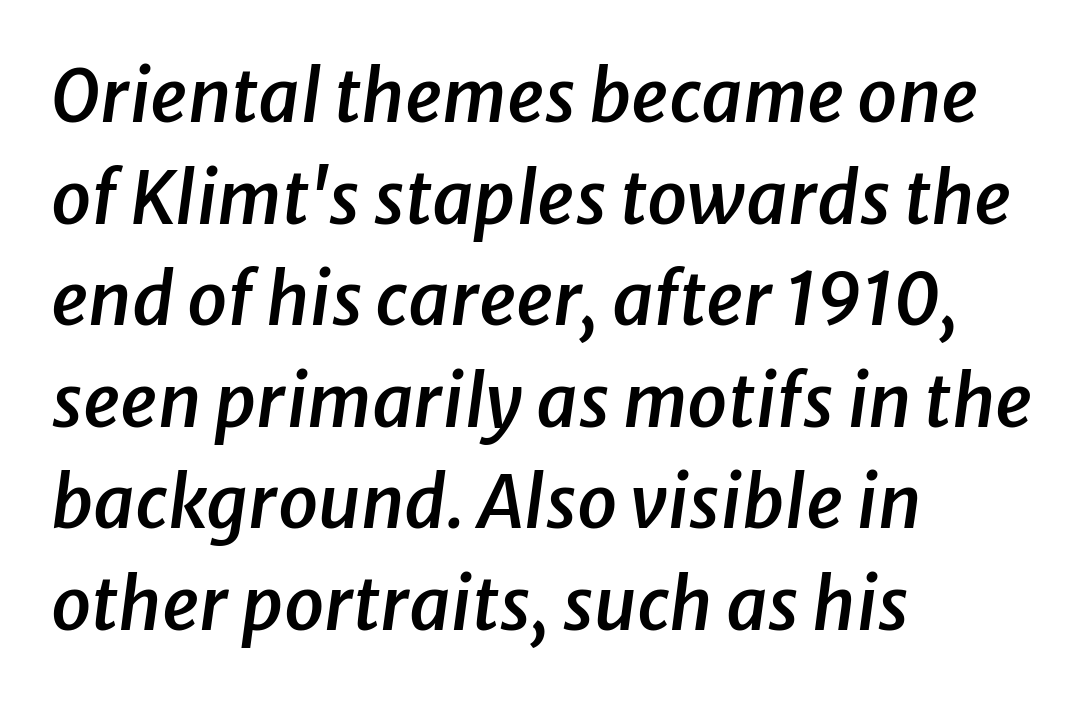
Summary of weight: moderately heavy, a semibold. Compared with ordinary roman type, these characters are visibly tilted. If you drew a ruler down the left edge, every line would touch it. Line spacing here is normal. Any mark beneath the type? The region is blank.
